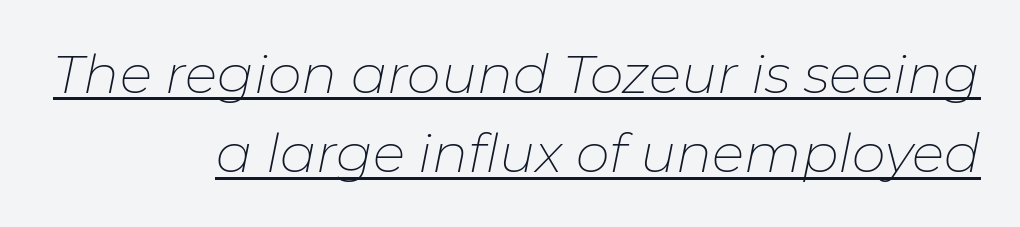
{"italic": "yes", "lean": "right", "slant_degrees": 11, "bold": "no", "weight": "thin", "width": "normal", "stroke_contrast": "low", "x_height": "medium", "monospaced": "no", "underline": "yes", "align": "right", "line_spacing": "normal", "line_spacing_ratio": 1.47, "letter_spacing": "normal", "letter_spacing_em": 0.0, "glyph_px": 54}
